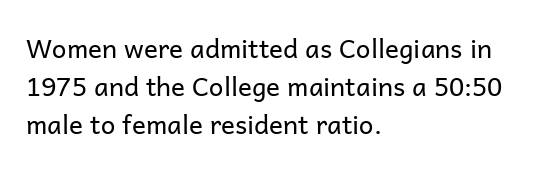
The image shows 26 px text type, upright; set left-aligned, normal line spacing (1.46x), normal letter spacing, not underlined.
